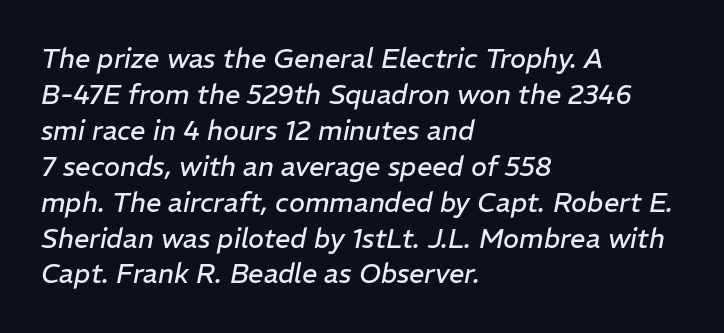
Vertical stems look standard width or narrower in stroke. The font's italic variant was chosen for this text. This block has exactly the height ordinary leading produces. Nobody drew a line under any word here. This rendering leaves character spacing at its baseline value. The text block is weighted toward the left margin, trailing off unevenly rightward.
